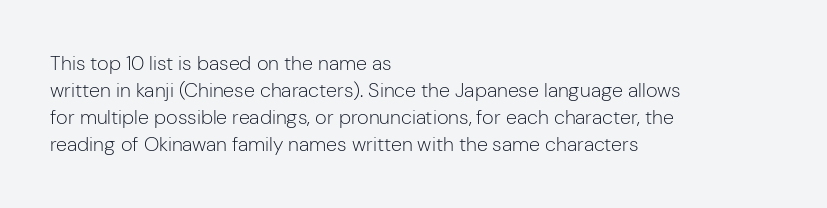
{"italic": "no", "bold": "no", "underline": "no", "align": "left", "line_spacing": "normal", "line_spacing_ratio": 1.35, "letter_spacing": "normal", "letter_spacing_em": 0.0, "glyph_px": 20}
